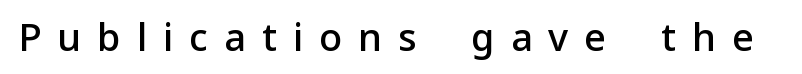
The image shows 38 px semibold sans-serif type, upright; set unusually wide letter spacing (+0.42 em), not underlined; low stroke contrast and a medium x-height.
